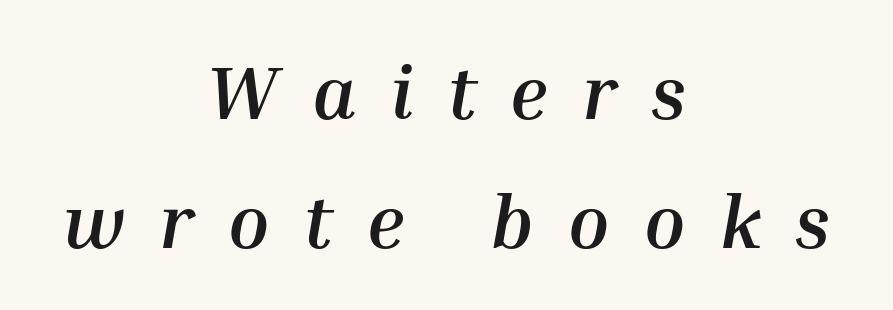
Q: Is the text bold? A: Yes.
Q: Is the text italic (slanted)? A: Yes, it leans right by about 10 degrees.
Q: Is the text underlined? A: No.
Q: How is the paragraph aligned? A: Centered.
Q: Is the spacing between letters normal or unusually wide? A: Unusually wide.
Q: Width (condensed, normal, or wide)? A: Normal.
Q: Stroke contrast? A: Medium.
Q: x-height? A: Medium.
Q: Monospaced? A: No.
